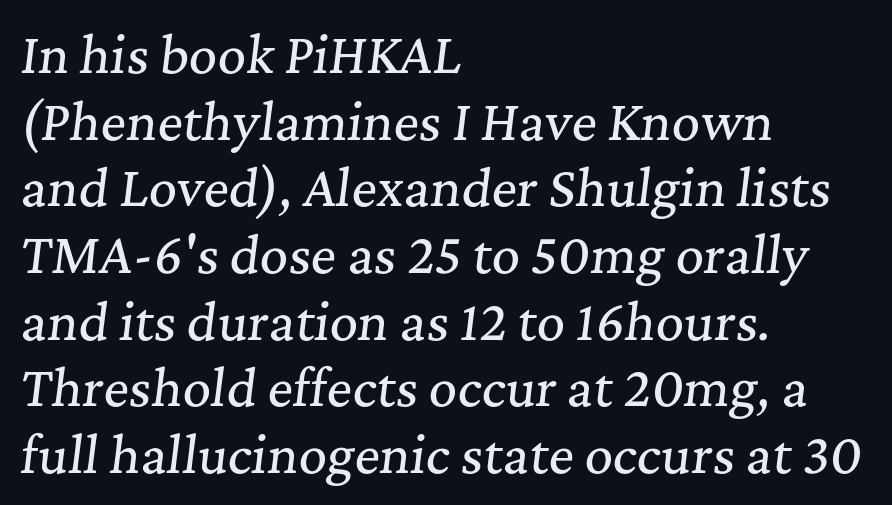
Q: Is the text italic (slanted)? A: Yes, it leans right by about 7 degrees.
Q: Is the typeface a serif or a sans-serif typeface? A: Serif.
Q: Is the text underlined? A: No.
Q: How is the paragraph aligned? A: Left-aligned.
Q: Is the spacing between letters normal or unusually wide? A: Normal.
Q: Is the spacing between lines tight, normal or loose? A: Normal.
Q: Width (condensed, normal, or wide)? A: Normal.
Q: Stroke contrast? A: Medium.
Q: x-height? A: Medium.
Q: Monospaced? A: No.
